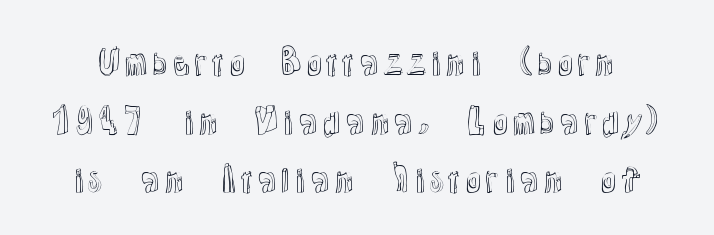
The image shows 33 px text type, upright; set line spacing 1.78x, normal letter spacing, not underlined; a medium x-height.
